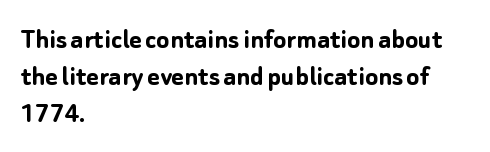
Q: Is the text bold? A: Yes.
Q: Is the text italic (slanted)? A: No, it is upright.
Q: Is the typeface a serif or a sans-serif typeface? A: Sans-serif.
Q: Is the text underlined? A: No.
Q: How is the paragraph aligned? A: Left-aligned.
Q: Is the spacing between letters normal or unusually wide? A: Normal.
Q: Width (condensed, normal, or wide)? A: Normal.
Q: Stroke contrast? A: Low.
Q: x-height? A: Medium.
Q: Monospaced? A: No.
